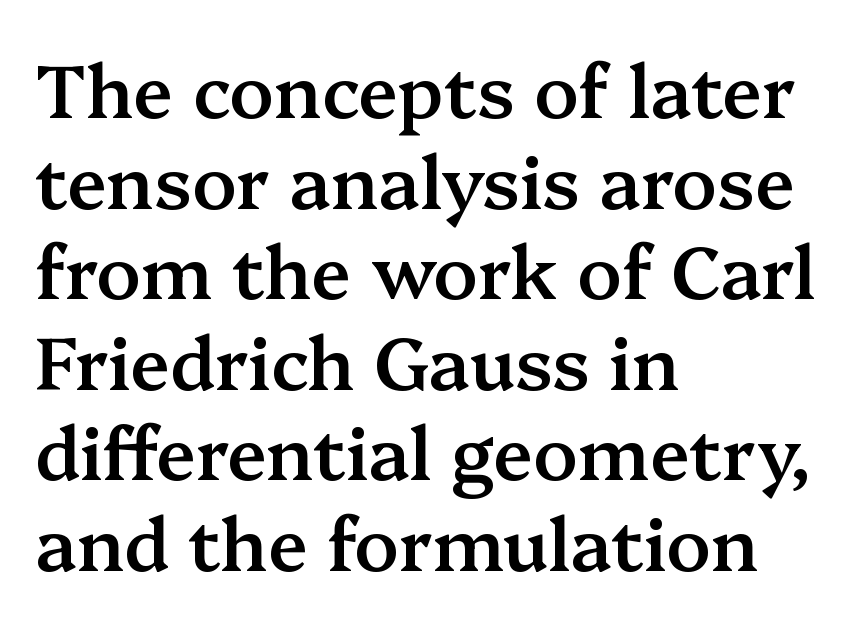
Q: Is the text bold? A: Semi-bold.
Q: Is the text italic (slanted)? A: No, it is upright.
Q: Is the typeface a serif or a sans-serif typeface? A: Serif.
Q: Is the text underlined? A: No.
Q: How is the paragraph aligned? A: Left-aligned.
Q: Is the spacing between letters normal or unusually wide? A: Normal.
Q: Width (condensed, normal, or wide)? A: Normal.
Q: Stroke contrast? A: Medium.
Q: x-height? A: Medium.
Q: Monospaced? A: No.
